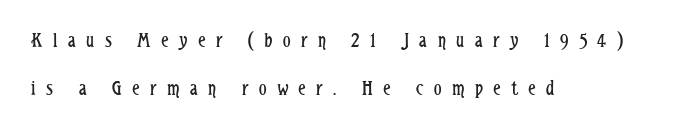
The image shows 21 px text type, upright; set left-aligned, loose line spacing (2.29x), unusually wide letter spacing (+0.5 em), not underlined.
